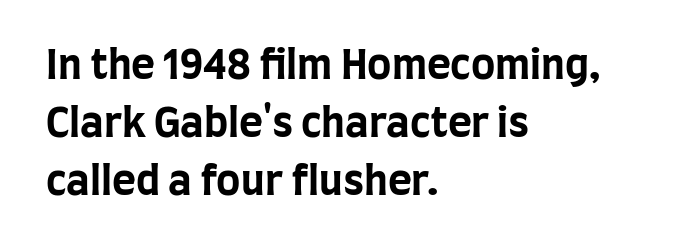
The image shows 41 px bold, condensed sans-serif type, upright; set left-aligned, normal line spacing (1.42x), normal letter spacing, not underlined; low stroke contrast and a large x-height.
